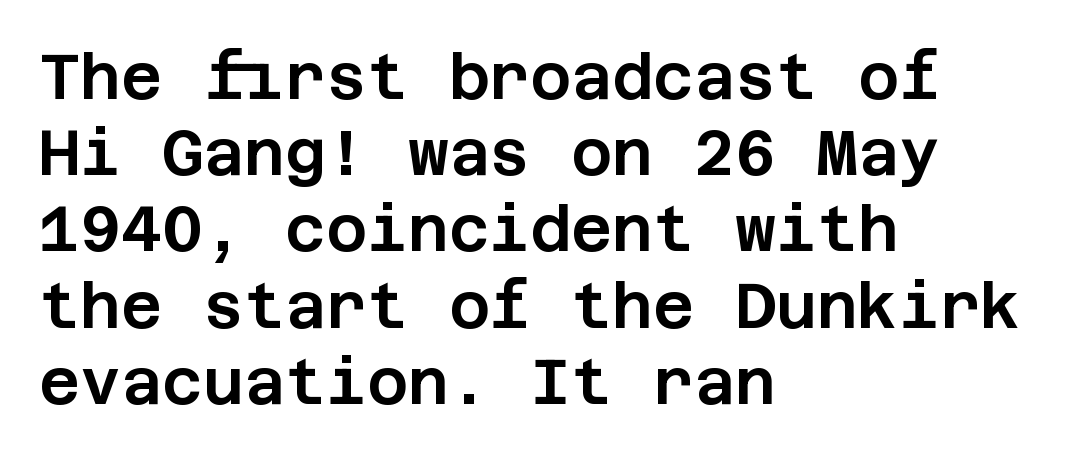
Q: Is the text italic (slanted)? A: No, it is upright.
Q: Is the typeface a serif or a sans-serif typeface? A: Sans-serif.
Q: Is the text underlined? A: No.
Q: How is the paragraph aligned? A: Left-aligned.
Q: Is the spacing between letters normal or unusually wide? A: Normal.
Q: Width (condensed, normal, or wide)? A: Normal.
Q: Stroke contrast? A: Low.
Q: x-height? A: Large.
